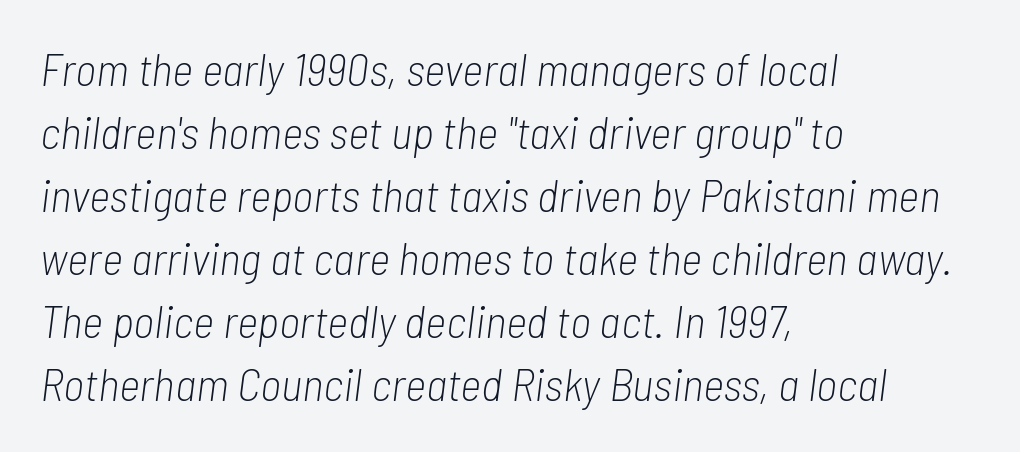
The image shows 46 px light, condensed type, italic (leaning right); set left-aligned, normal line spacing (1.37x), normal letter spacing, not underlined; low stroke contrast and a medium x-height.
